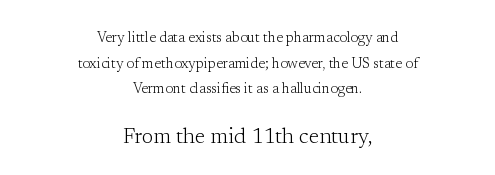
{"italic": "no", "bold": "no", "underline": "no", "align": "center", "line_spacing_ratio": 1.83, "letter_spacing": "normal", "letter_spacing_em": 0.0, "larger_block": "second", "size_ratio": 1.5, "glyph_px": 21}
